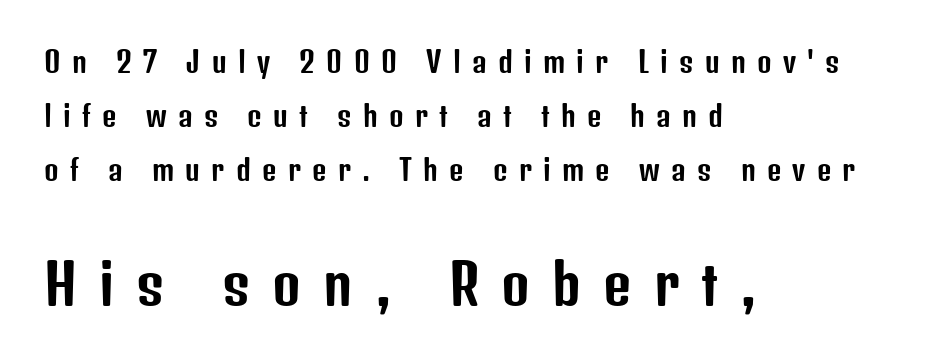
Q: Is the text italic (slanted)? A: No, it is upright.
Q: Is the typeface a serif or a sans-serif typeface? A: Sans-serif.
Q: Is the text underlined? A: No.
Q: How is the paragraph aligned? A: Left-aligned.
Q: Is the spacing between letters normal or unusually wide? A: Unusually wide.
Q: Is the spacing between lines tight, normal or loose? A: Loose.
Q: Which block of text is set in a larger size, the first (top) or the second (bottom)? A: The second (bottom) one.
Q: Width (condensed, normal, or wide)? A: Condensed.
Q: Stroke contrast? A: Low.
Q: x-height? A: Medium.
Q: Monospaced? A: No.
